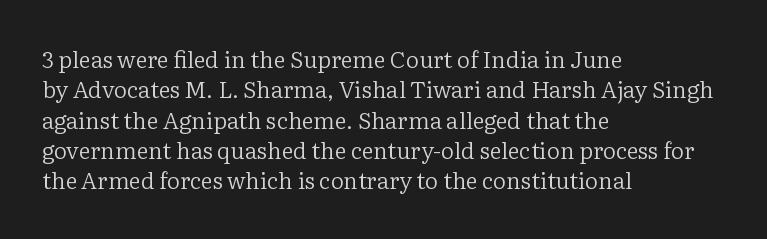
The space directly below the letters is spotless. Caption: standard tracking, unaltered. Vertically, the passage feels balanced, rows spaced as you'd expect. Does the lettering tilt? It doesn't — this is upright.
